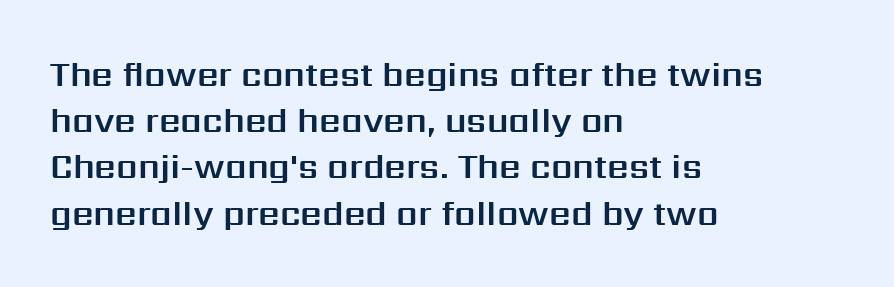
The image shows 34 px sans-serif type, upright; set left-aligned, normal line spacing (1.36x), normal letter spacing, not underlined; medium stroke contrast and a medium x-height.
